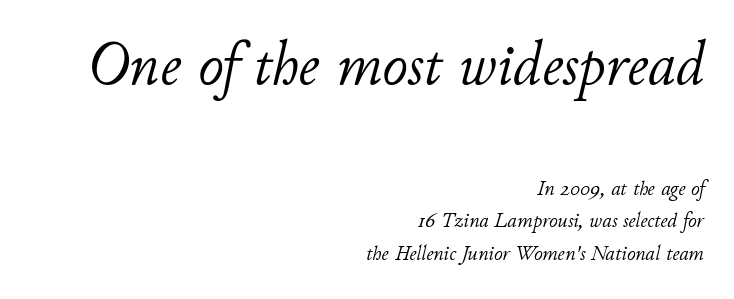
Only glyphs here, with clear space below each row. The face used here is rendered with its standard letterfit. Caption: face not bold, strokes unweighted. Does the bottom block carry the larger type? No, the top block does. Line spacing here is normal.
